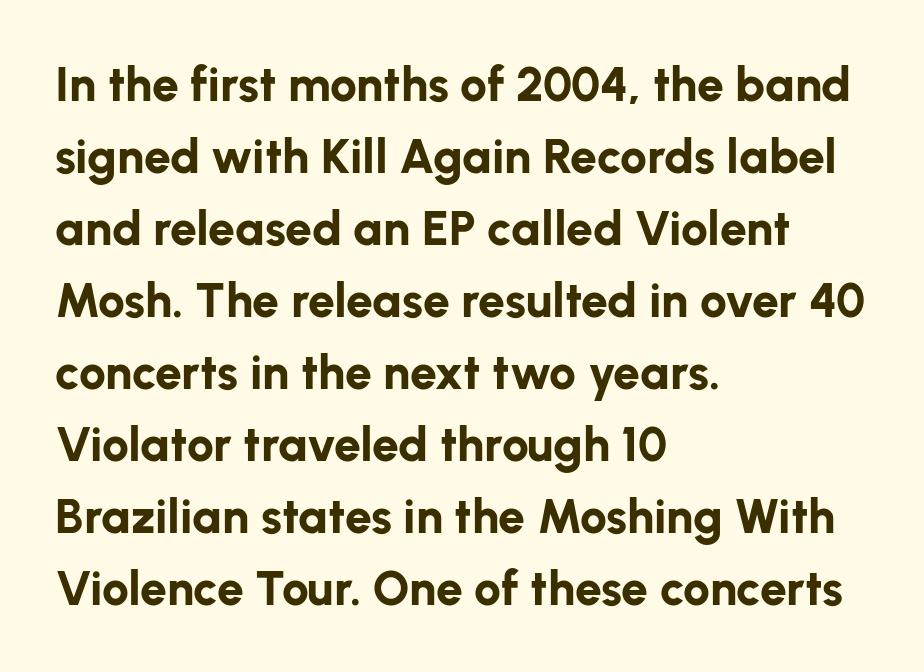
Designer's note — italics off, roman on. Reading down the column, the eye jumps a familiar distance to each next line. Is the letter spacing exaggerated? No — it looks like the ordinary default. The passage shown is not underscored anywhere. Varying glyph widths throughout — classic text-font behaviour.
